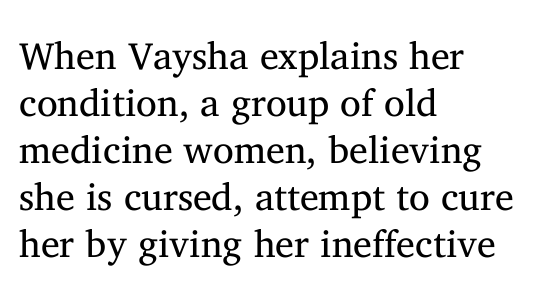
Nothing heavy about these letters — not bold at all. Descenders are the only things crossing below the line. Small tapered or slab feet sit at the stroke ends, so this counts as serif. Quick note: not italic, upright. Proportional: the letters do not fall into vertical columns. A student would call this left alignment; a typographer would say flush left, rag right.
